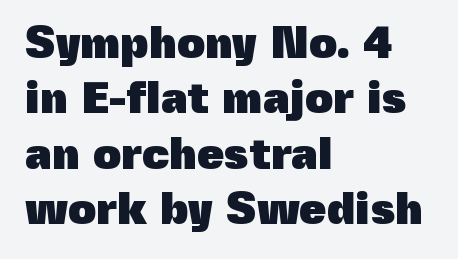
The image shows 44 px heavy sans-serif type, upright; set left-aligned, normal line spacing (1.26x), normal letter spacing, not underlined; a medium x-height.
